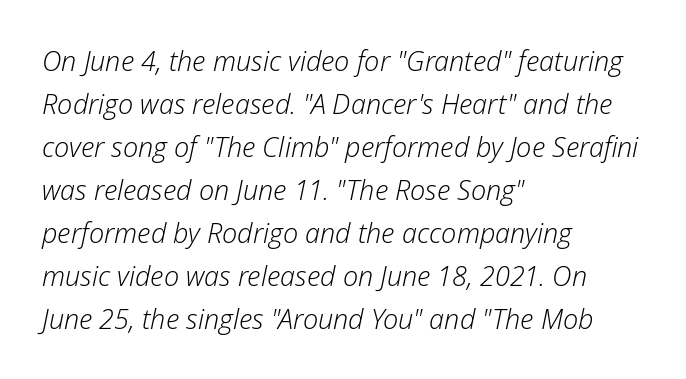
Q: Is the text bold? A: No.
Q: Is the text italic (slanted)? A: Yes, it leans right by about 12 degrees.
Q: Is the text underlined? A: No.
Q: How is the paragraph aligned? A: Left-aligned.
Q: Is the spacing between letters normal or unusually wide? A: Normal.
Q: Is the spacing between lines tight, normal or loose? A: Normal.
